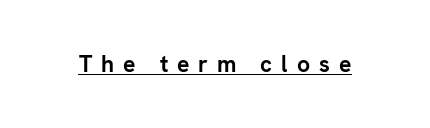
Q: Is the text bold? A: Yes.
Q: Is the text italic (slanted)? A: No, it is upright.
Q: Is the text underlined? A: Yes.
Q: Is the spacing between letters normal or unusually wide? A: Unusually wide.
